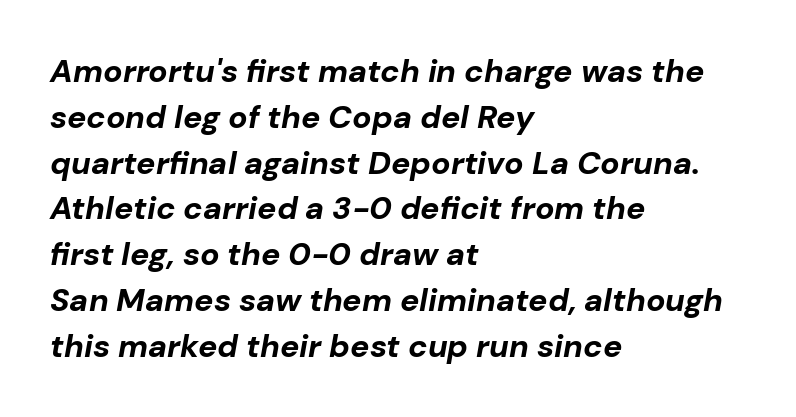
Q: Is the text bold? A: Yes.
Q: Is the text italic (slanted)? A: Yes, it leans right by about 10 degrees.
Q: Is the text underlined? A: No.
Q: How is the paragraph aligned? A: Left-aligned.
Q: Is the spacing between letters normal or unusually wide? A: Normal.
Q: Is the spacing between lines tight, normal or loose? A: Normal.
Q: Width (condensed, normal, or wide)? A: Normal.
Q: Stroke contrast? A: Low.
Q: x-height? A: Medium.
Q: Monospaced? A: No.
